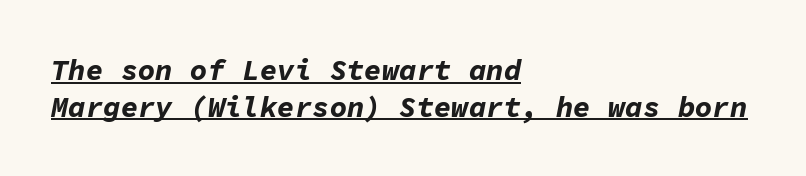
Q: Is the text bold? A: Yes.
Q: Is the text italic (slanted)? A: Yes, it leans right by about 11 degrees.
Q: Is the text underlined? A: Yes.
Q: How is the paragraph aligned? A: Left-aligned.
Q: Is the spacing between letters normal or unusually wide? A: Normal.
Q: Is the spacing between lines tight, normal or loose? A: Normal.
Q: Width (condensed, normal, or wide)? A: Normal.
Q: Stroke contrast? A: Low.
Q: x-height? A: Medium.
Q: Monospaced? A: Yes.
